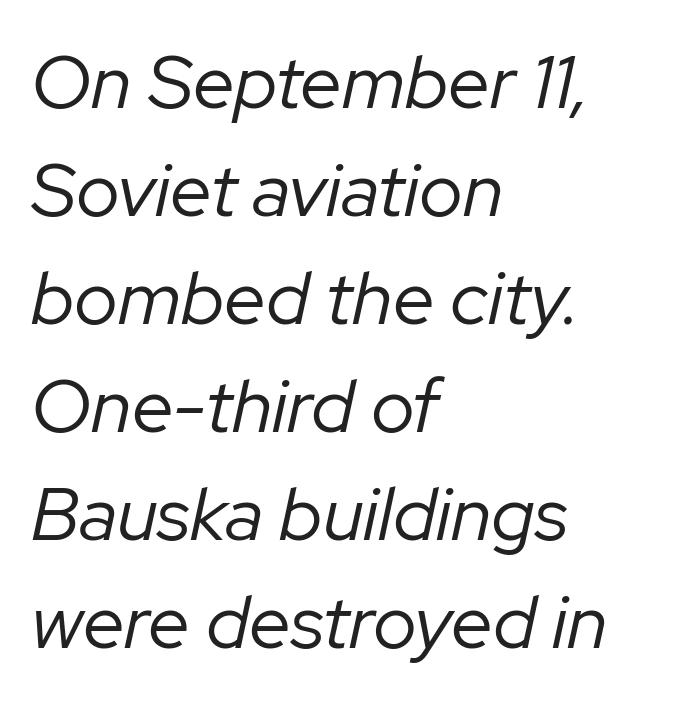
Default kerning and tracking; the words read as compact shapes. Decoration check: the copy has no underline. No heavy texture on the line: the type isn't bold. A typesetter would call this proportional, since set widths differ per character. The axis of the letterforms is tilted away from vertical. The rendering anchors every line to the left-hand side.
